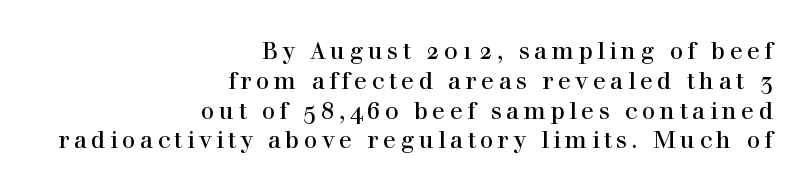
Reading down the block, your eye finds every line finishing at a fixed right position. Every stem runs plumb, perpendicular to the baseline. Each row of text sits above clean, open space.
